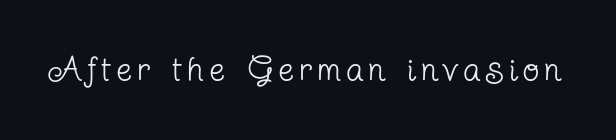
This sample has the flowing, uneven cadence of proportional lettering. Heft: none added — not bold. Descenders are the only things crossing below the line. Is there any slant? The stems are plumb.
